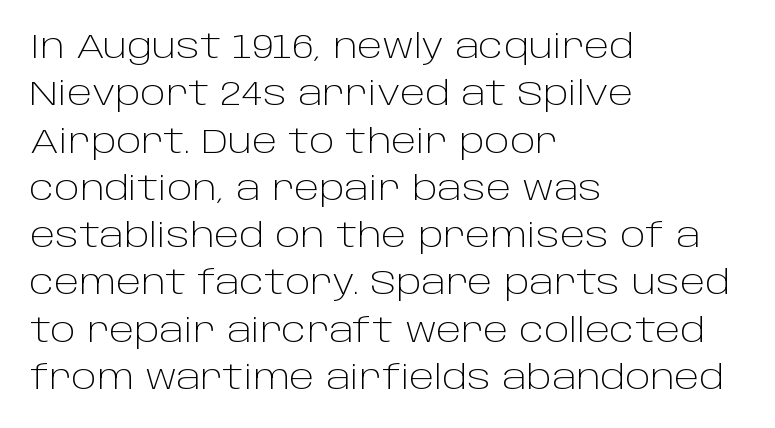
Q: Is the text bold? A: No.
Q: Is the text italic (slanted)? A: No, it is upright.
Q: Is the typeface a serif or a sans-serif typeface? A: Sans-serif.
Q: Is the text underlined? A: No.
Q: How is the paragraph aligned? A: Left-aligned.
Q: Is the spacing between letters normal or unusually wide? A: Normal.
Q: Is the spacing between lines tight, normal or loose? A: Normal.
Q: Width (condensed, normal, or wide)? A: Normal.
Q: Stroke contrast? A: Low.
Q: x-height? A: Large.
Q: Monospaced? A: No.
